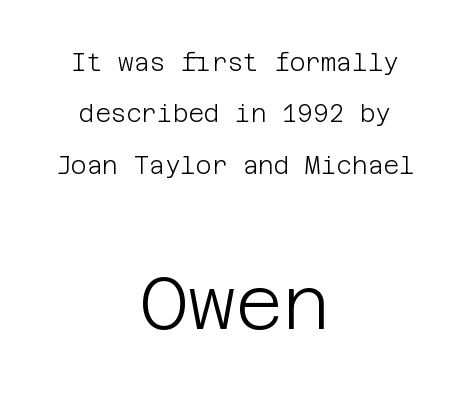
Q: Is the text bold? A: No.
Q: Is the text italic (slanted)? A: No, it is upright.
Q: Is the typeface a serif or a sans-serif typeface? A: Sans-serif.
Q: Is the text underlined? A: No.
Q: How is the paragraph aligned? A: Centered.
Q: Is the spacing between letters normal or unusually wide? A: Normal.
Q: Is the spacing between lines tight, normal or loose? A: Loose.
Q: Which block of text is set in a larger size, the first (top) or the second (bottom)? A: The second (bottom) one.
Q: Width (condensed, normal, or wide)? A: Normal.
Q: Stroke contrast? A: Low.
Q: x-height? A: Large.
